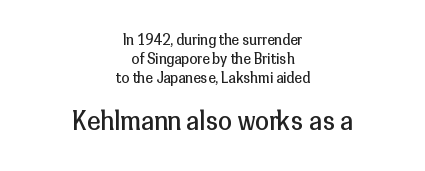
The image shows 25 px text type, upright; set centered, normal line spacing (1.35x), normal letter spacing, not underlined; the second (bottom) block is 1.79x larger.
